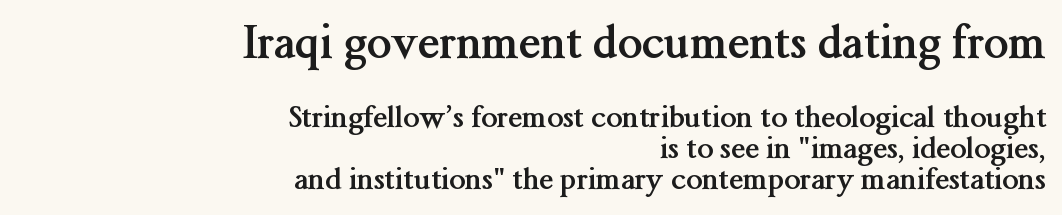
Q: Is the text bold? A: Yes.
Q: Is the text italic (slanted)? A: No, it is upright.
Q: Is the typeface a serif or a sans-serif typeface? A: Serif.
Q: Is the text underlined? A: No.
Q: How is the paragraph aligned? A: Right-aligned.
Q: Is the spacing between letters normal or unusually wide? A: Normal.
Q: Is the spacing between lines tight, normal or loose? A: Tight.
Q: Which block of text is set in a larger size, the first (top) or the second (bottom)? A: The first (top) one.
Q: Width (condensed, normal, or wide)? A: Normal.
Q: Stroke contrast? A: Medium.
Q: x-height? A: Medium.
Q: Monospaced? A: No.
